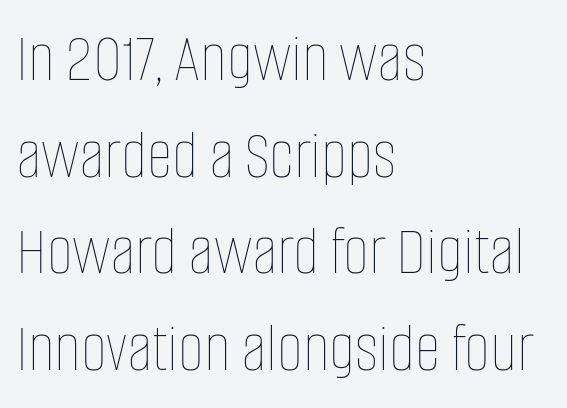
The image shows 71 px thin, condensed type, upright; set left-aligned, normal line spacing (1.36x), normal letter spacing, not underlined; low stroke contrast and a large x-height.
